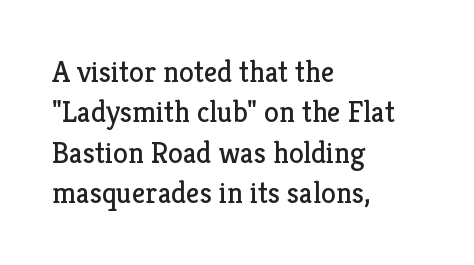
{"serif": "yes", "italic": "no", "bold": "no", "weight": "regular", "width": "normal", "stroke_contrast": "low", "x_height": "medium", "monospaced": "no", "underline": "no", "align": "left", "line_spacing": "normal", "line_spacing_ratio": 1.35, "letter_spacing": "normal", "letter_spacing_em": 0.0, "glyph_px": 30}
